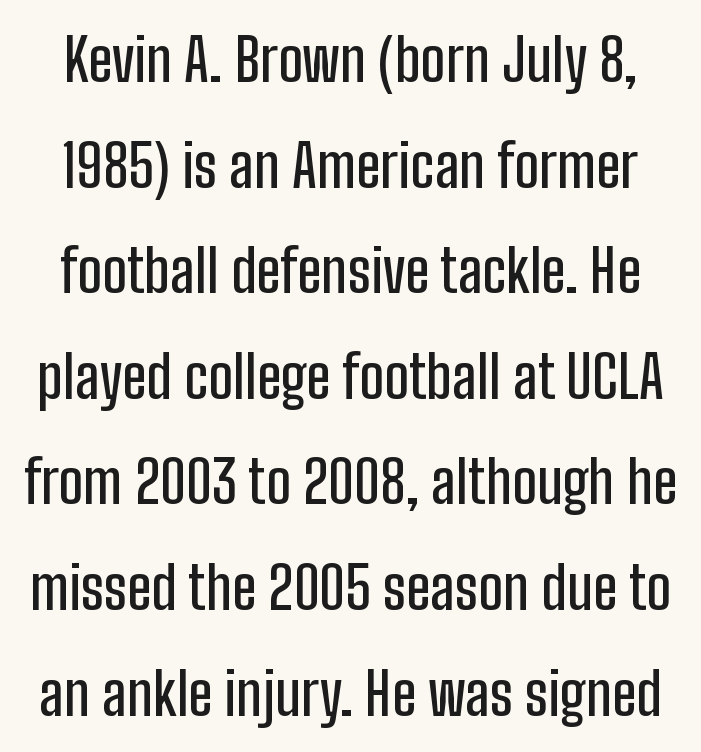
The image shows 59 px condensed sans-serif type, upright; set line spacing 1.79x, normal letter spacing, not underlined; low stroke contrast and a medium x-height.
